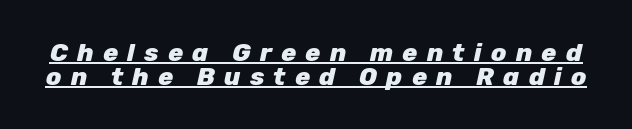
Q: Is the text bold? A: Yes.
Q: Is the text italic (slanted)? A: Yes, it leans right by about 12 degrees.
Q: Is the text underlined? A: Yes.
Q: Is the spacing between letters normal or unusually wide? A: Unusually wide.
Q: Is the spacing between lines tight, normal or loose? A: Tight.
